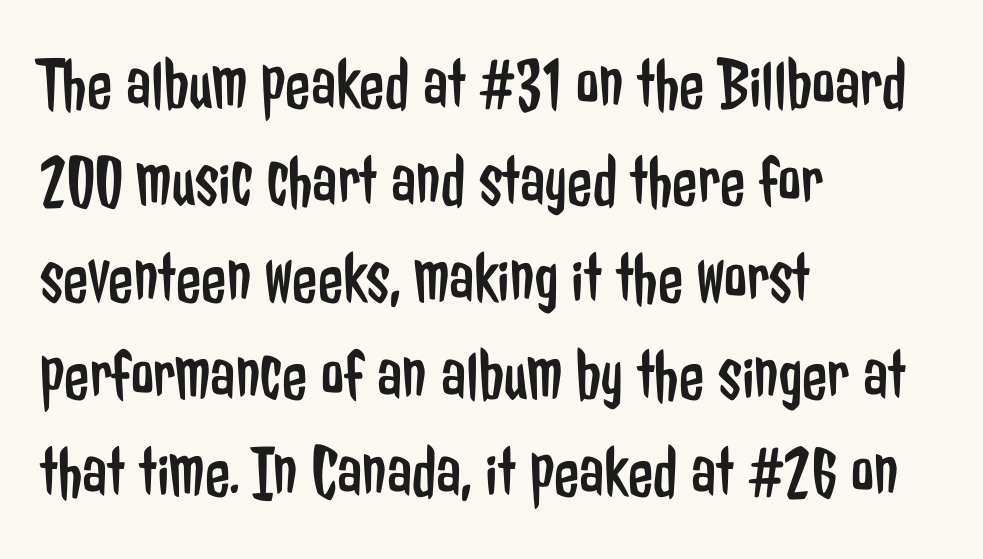
Q: Is the text bold? A: No.
Q: Is the text italic (slanted)? A: No, it is upright.
Q: Is the typeface a serif or a sans-serif typeface? A: Sans-serif.
Q: Is the text underlined? A: No.
Q: How is the paragraph aligned? A: Left-aligned.
Q: Is the spacing between letters normal or unusually wide? A: Normal.
Q: Is the spacing between lines tight, normal or loose? A: Normal.
Q: Width (condensed, normal, or wide)? A: Condensed.
Q: Stroke contrast? A: Low.
Q: x-height? A: Medium.
Q: Monospaced? A: No.
